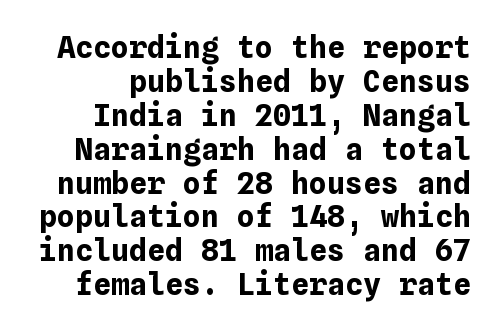
The image shows 30 px bold type, upright; set tight line spacing (1.13x), normal letter spacing, not underlined; low stroke contrast and a medium x-height.
